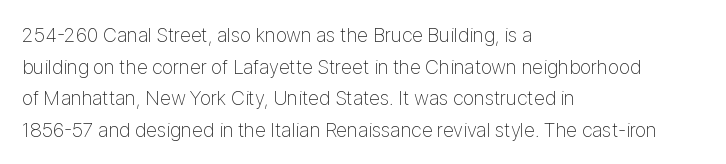
The image shows 20 px text type, upright; set left-aligned, normal line spacing (1.58x), normal letter spacing, not underlined.
